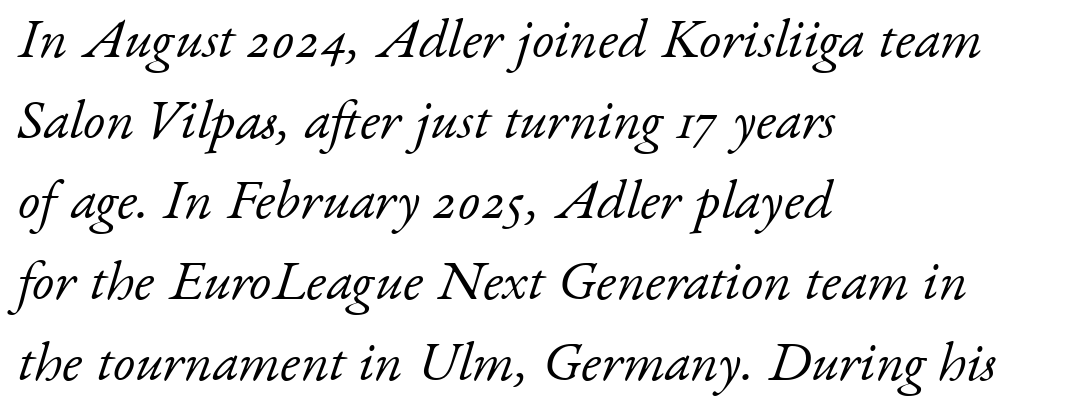
The image shows 56 px light serif type, italic (leaning right); set left-aligned, normal line spacing (1.44x), normal letter spacing, not underlined; low stroke contrast and a small x-height.
